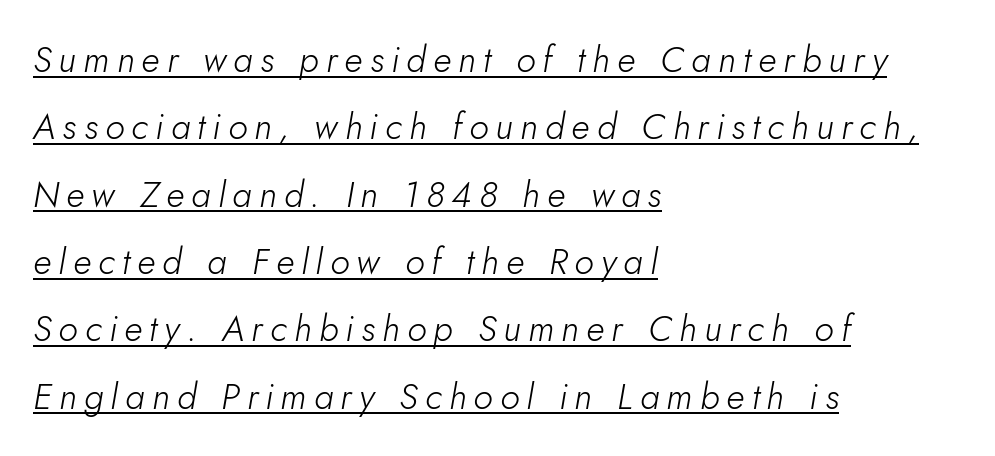
Q: Is the text bold? A: No.
Q: Is the text italic (slanted)? A: Yes, it leans right by about 10 degrees.
Q: Is the text underlined? A: Yes.
Q: How is the paragraph aligned? A: Left-aligned.
Q: Is the spacing between letters normal or unusually wide? A: Unusually wide.
Q: Width (condensed, normal, or wide)? A: Normal.
Q: Stroke contrast? A: Low.
Q: x-height? A: Small.
Q: Monospaced? A: No.
